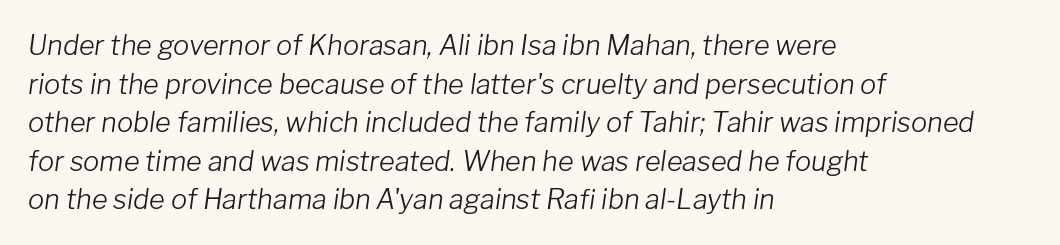
Q: Is the text bold? A: No.
Q: Is the text italic (slanted)? A: Yes, it leans right by about 8 degrees.
Q: Is the text underlined? A: No.
Q: How is the paragraph aligned? A: Left-aligned.
Q: Is the spacing between letters normal or unusually wide? A: Normal.
Q: Is the spacing between lines tight, normal or loose? A: Normal.
